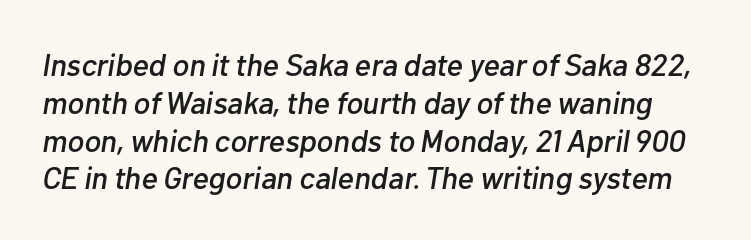
{"italic": "yes", "lean": "right", "slant_degrees": 10, "width": "normal", "stroke_contrast": "low", "x_height": "medium", "monospaced": "no", "underline": "no", "line_spacing_ratio": 1.22, "letter_spacing": "normal", "letter_spacing_em": 0.0, "glyph_px": 31}
